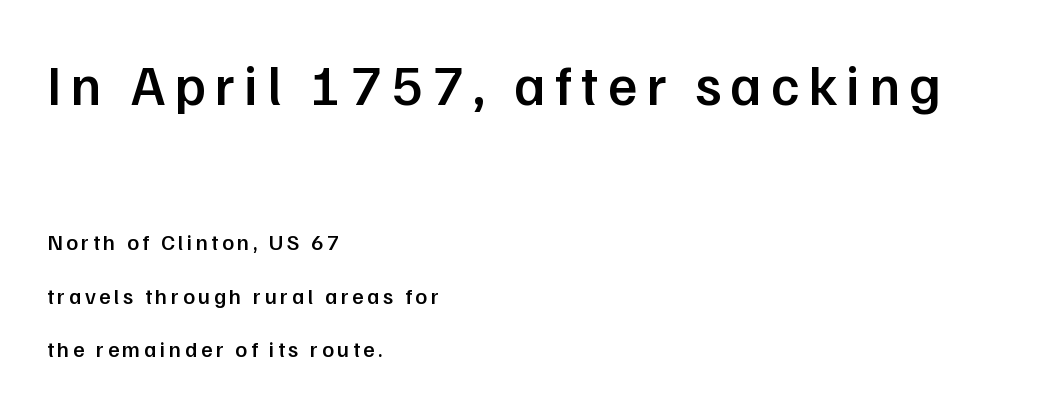
Here the designer chose a conventional face with non-uniform glyph widths. Is the type bold? Partly — it's a semibold, heavier than regular but not fully bold. The strip under each line holds only bare page. The upper block of text is set noticeably larger than the block beneath it.
